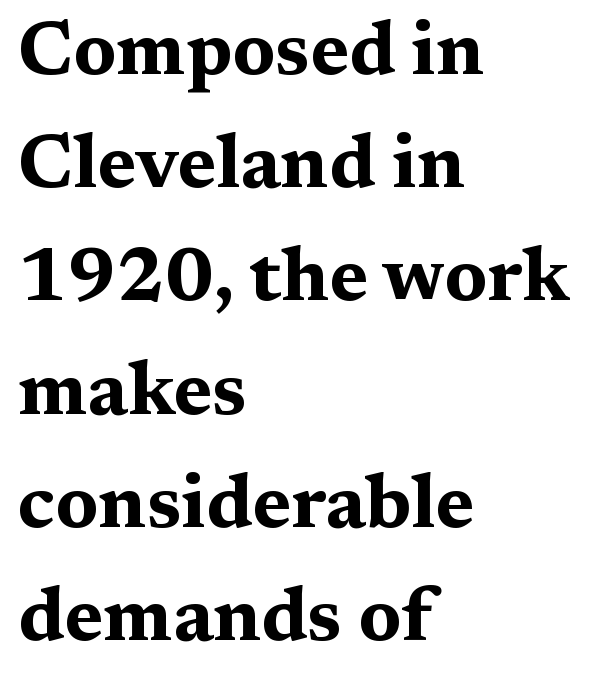
Q: Is the text bold? A: Yes.
Q: Is the text italic (slanted)? A: No, it is upright.
Q: Is the typeface a serif or a sans-serif typeface? A: Serif.
Q: Is the text underlined? A: No.
Q: How is the paragraph aligned? A: Left-aligned.
Q: Is the spacing between letters normal or unusually wide? A: Normal.
Q: Is the spacing between lines tight, normal or loose? A: Normal.
Q: Width (condensed, normal, or wide)? A: Wide.
Q: Stroke contrast? A: Medium.
Q: x-height? A: Medium.
Q: Monospaced? A: No.
